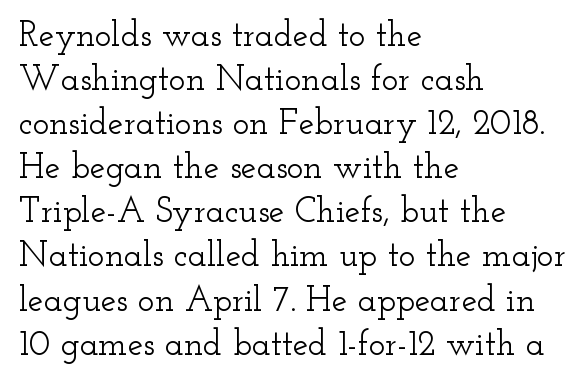
The image shows 35 px wide serif type, upright; set left-aligned, normal line spacing (1.26x), normal letter spacing, not underlined; low stroke contrast and a small x-height.
